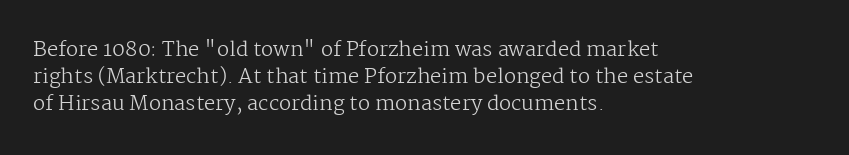
Unlike italic type, these characters show no tilt at all. Honestly, there is no underline to notice here at all. The ragged edge is on the right, which tells us the setting is flush left. Tracking here is standard; glyphs follow each other at the usual distance.
